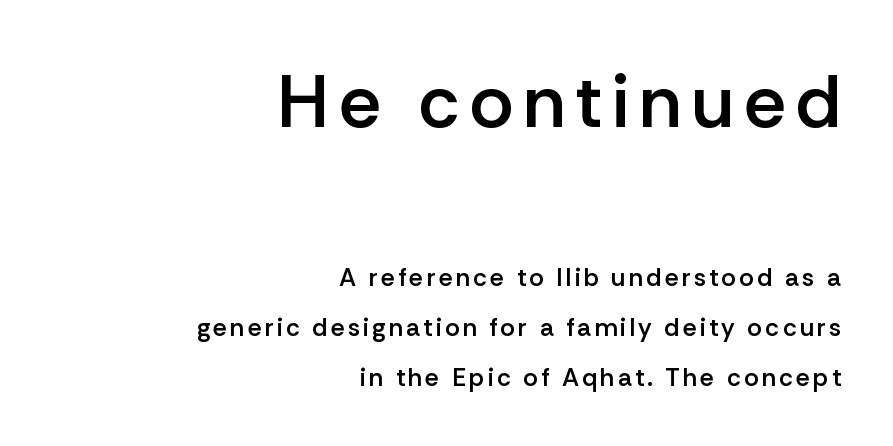
{"serif": "no", "italic": "no", "bold": "semi", "weight": "semibold", "width": "normal", "stroke_contrast": "low", "x_height": "medium", "monospaced": "no", "underline": "no", "align": "right", "line_spacing": "loose", "line_spacing_ratio": 1.99, "larger_block": "first", "size_ratio": 3.0, "glyph_px": 75}
